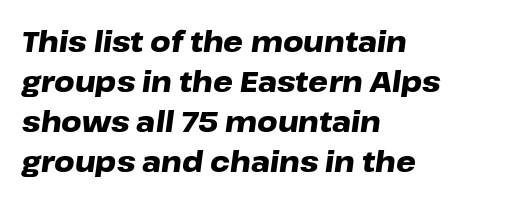
The image shows 28 px heavy, wide type, italic (leaning right); set left-aligned, normal line spacing (1.43x), normal letter spacing, not underlined; low stroke contrast and a medium x-height.
